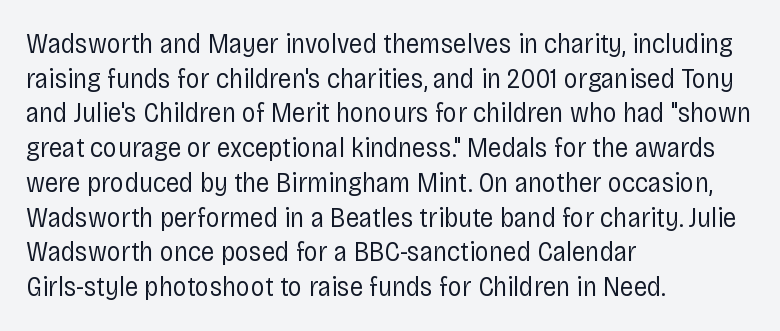
The image shows 28 px regular-weight, condensed sans-serif type, upright; set left-aligned, line spacing 1.24x, normal letter spacing, not underlined; low stroke contrast and a large x-height.
